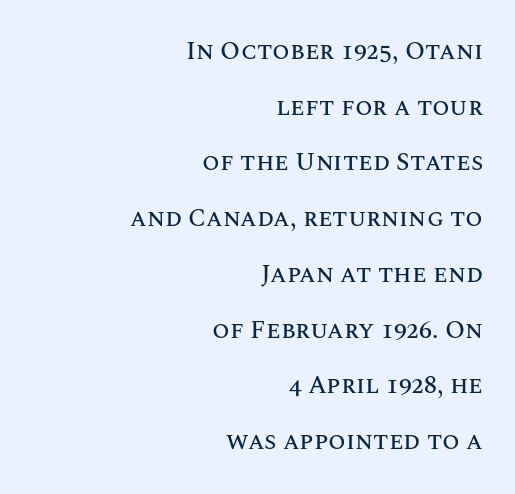
The gap between lines stays unmarked. Leading is clearly above the norm, producing a sparse column. A student would call this right alignment; a typographer would say flush right, rag left. Ordinary non-slanted type is in use.
